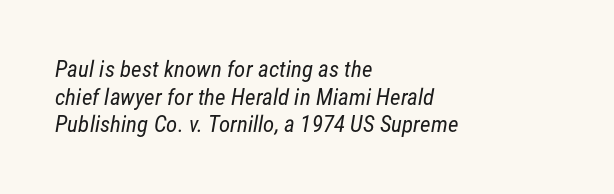
{"bold": "no", "underline": "no", "align": "left", "line_spacing_ratio": 1.2, "letter_spacing": "normal", "letter_spacing_em": 0.0, "glyph_px": 23}
